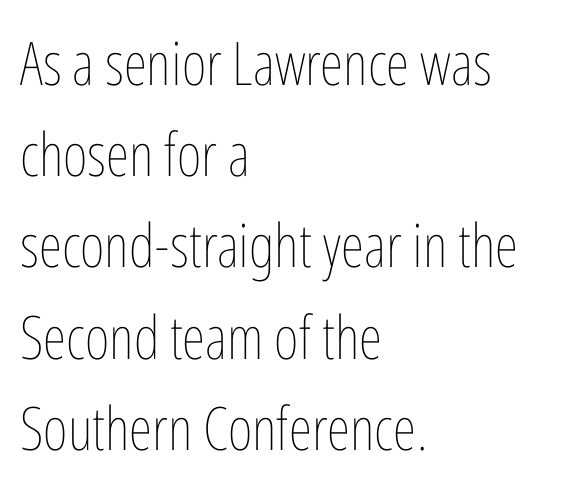
The rendering uses natural spacing where letterforms have individual widths. Stems and bowls with no extra thickness — not bold. Every row of glyphs begins at an identical x-position on the left. Posture: upright roman. Descender tails drop into unmarked territory.
